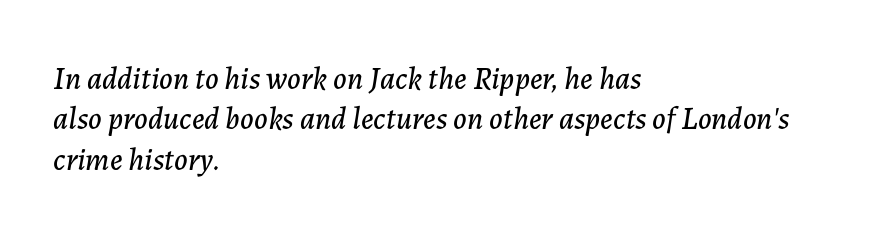
The image shows 31 px text type, italic (leaning right); set left-aligned, normal line spacing (1.3x), normal letter spacing, not underlined; low stroke contrast and a medium x-height.
